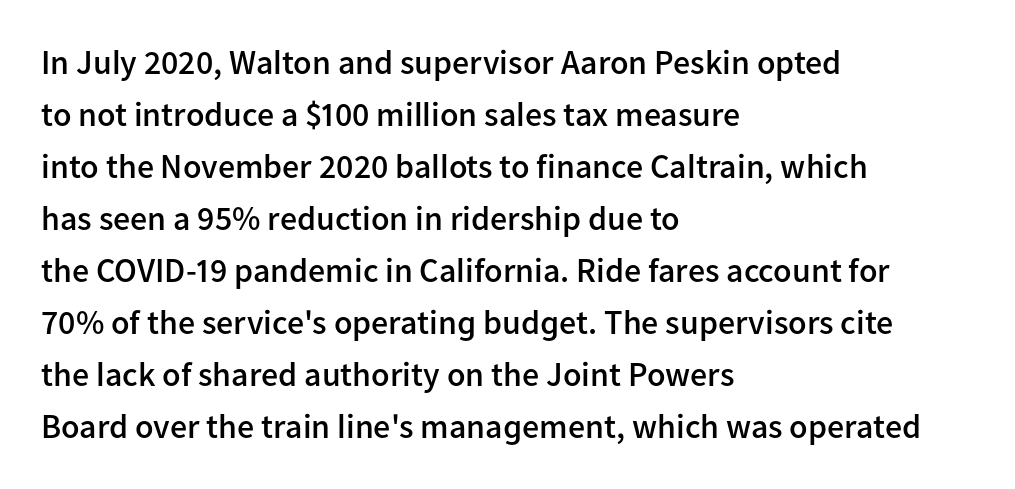
Tall strokes in this sample are plumb rather than angled. One glance says typical: line gaps are just what's usual. One-word summary of the alignment: left. The passage shown is typed in a proportional face where columns would drift. Note: no serifs on the glyphs. Here the glyphs are tracked normally, forming tight word shapes.
